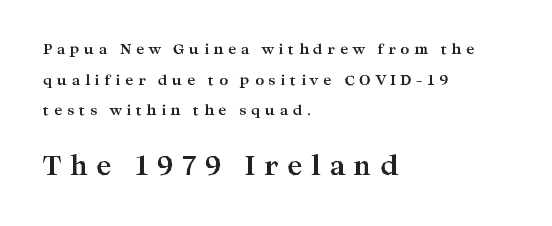
Q: Is the text bold? A: Yes.
Q: Is the text italic (slanted)? A: No, it is upright.
Q: Is the text underlined? A: No.
Q: How is the paragraph aligned? A: Left-aligned.
Q: Is the spacing between letters normal or unusually wide? A: Unusually wide.
Q: Is the spacing between lines tight, normal or loose? A: Loose.
Q: Which block of text is set in a larger size, the first (top) or the second (bottom)? A: The second (bottom) one.
